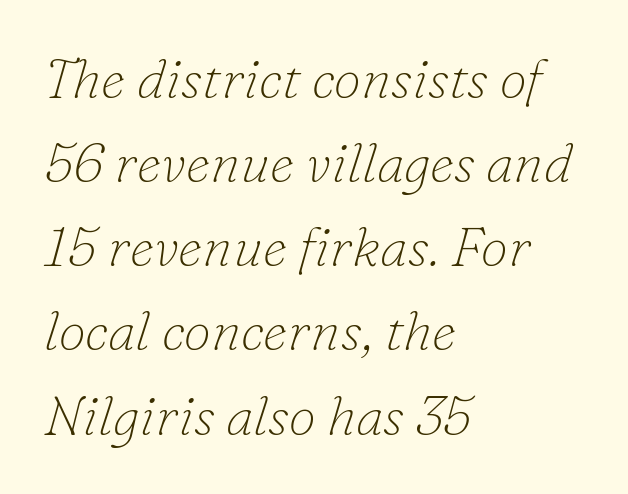
The image shows 55 px thin serif type, italic (leaning right); set left-aligned, normal line spacing (1.53x), normal letter spacing, not underlined; low stroke contrast and a small x-height.
